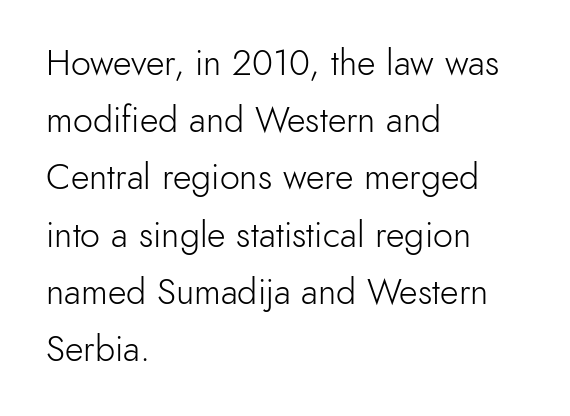
{"serif": "no", "italic": "no", "bold": "no", "weight": "light", "width": "normal", "x_height": "small", "monospaced": "no", "underline": "no", "align": "left", "line_spacing": "normal", "line_spacing_ratio": 1.59, "letter_spacing": "normal", "letter_spacing_em": 0.0, "glyph_px": 36}
